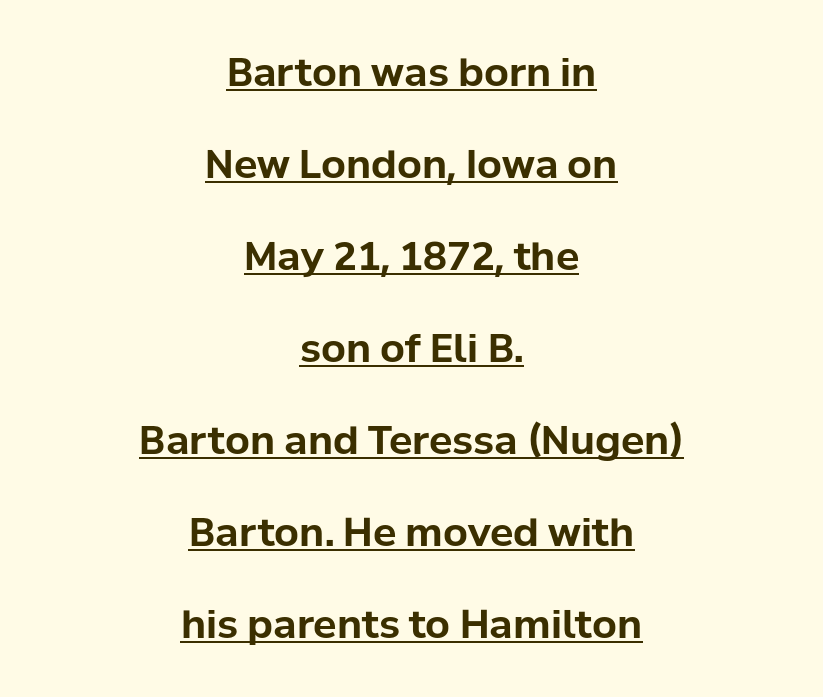
The image shows 39 px bold sans-serif type, upright; set centered, loose line spacing (2.36x), normal letter spacing, underlined; low stroke contrast and a medium x-height.
